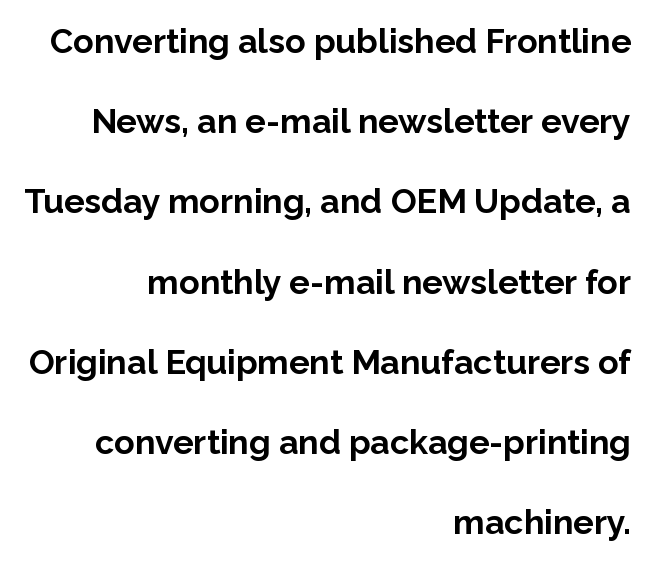
Q: Is the text bold? A: Yes.
Q: Is the text italic (slanted)? A: No, it is upright.
Q: Is the typeface a serif or a sans-serif typeface? A: Sans-serif.
Q: Is the text underlined? A: No.
Q: How is the paragraph aligned? A: Right-aligned.
Q: Is the spacing between letters normal or unusually wide? A: Normal.
Q: Is the spacing between lines tight, normal or loose? A: Loose.
Q: Width (condensed, normal, or wide)? A: Normal.
Q: Stroke contrast? A: Low.
Q: x-height? A: Medium.
Q: Monospaced? A: No.
